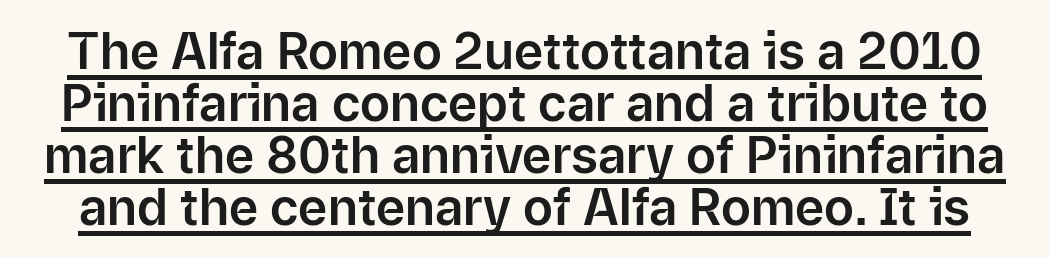
{"serif": "no", "italic": "no", "width": "normal", "stroke_contrast": "low", "x_height": "medium", "monospaced": "no", "underline": "yes", "line_spacing": "tight", "line_spacing_ratio": 1.04, "letter_spacing": "normal", "letter_spacing_em": 0.0, "glyph_px": 50}
